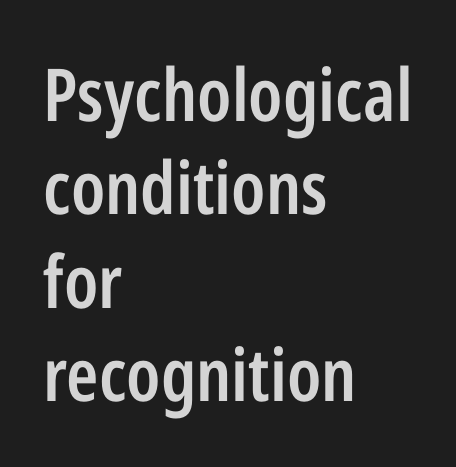
Notice how descenders clear the ascenders below comfortably — that's standard leading. Each line starts at the same left margin while the right side varies. The lettering holds an erect, upright posture throughout. Unlike a traditional serif, this face leaves its strokes unadorned. Nothing unusual about the tracking: characters are spaced as the font intends.
